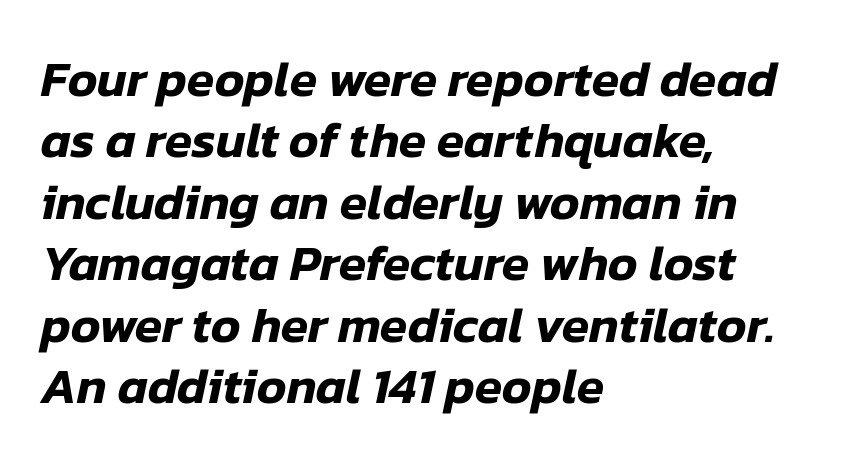
Quick note: underline off. Tracking value appears to be zero — textbook default spacing. Looking at the ascenders, they clearly lean. Is this a fixed-width face? No — the glyphs have proportional, varying widths. Visually the block forms a straight wall on the left and a jagged coastline on the right.
